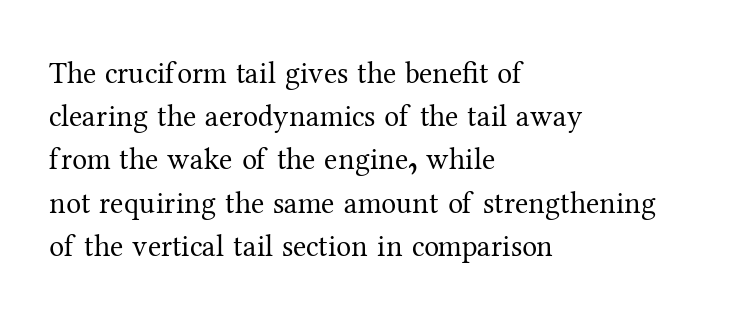
{"serif": "yes", "italic": "no", "bold": "no", "weight": "regular", "width": "normal", "stroke_contrast": "medium", "x_height": "medium", "monospaced": "no", "underline": "no", "align": "left", "line_spacing": "normal", "line_spacing_ratio": 1.44, "letter_spacing": "normal", "letter_spacing_em": 0.0, "glyph_px": 30}
